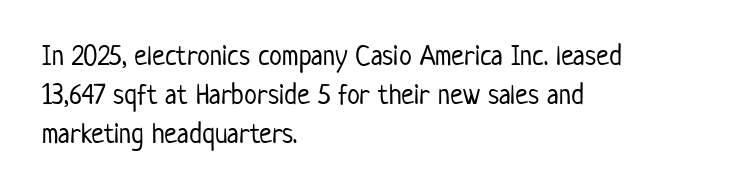
Style check: upright. Vertical stems look standard width or narrower in stroke. Descender tails drop into unmarked territory. This sample uses plain, unmodified letter spacing. The leading is moderate, giving the passage an even texture.
